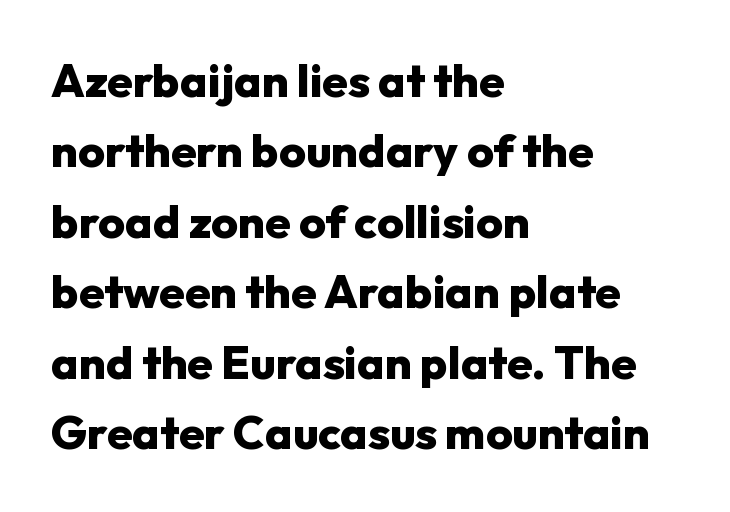
Q: Is the text bold? A: Yes.
Q: Is the text italic (slanted)? A: No, it is upright.
Q: Is the typeface a serif or a sans-serif typeface? A: Sans-serif.
Q: Is the text underlined? A: No.
Q: How is the paragraph aligned? A: Left-aligned.
Q: Is the spacing between letters normal or unusually wide? A: Normal.
Q: Is the spacing between lines tight, normal or loose? A: Normal.
Q: Width (condensed, normal, or wide)? A: Normal.
Q: Stroke contrast? A: Low.
Q: x-height? A: Medium.
Q: Monospaced? A: No.
